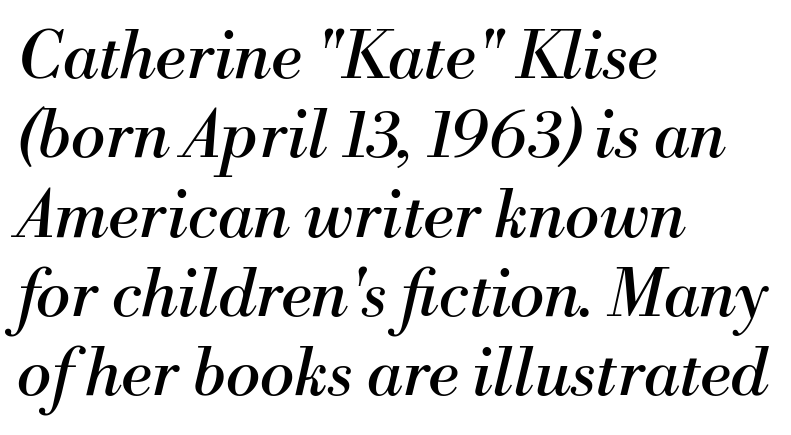
The image shows 65 px regular-weight serif type, italic (leaning right); set left-aligned, line spacing 1.22x, normal letter spacing, not underlined; medium stroke contrast and a small x-height.
